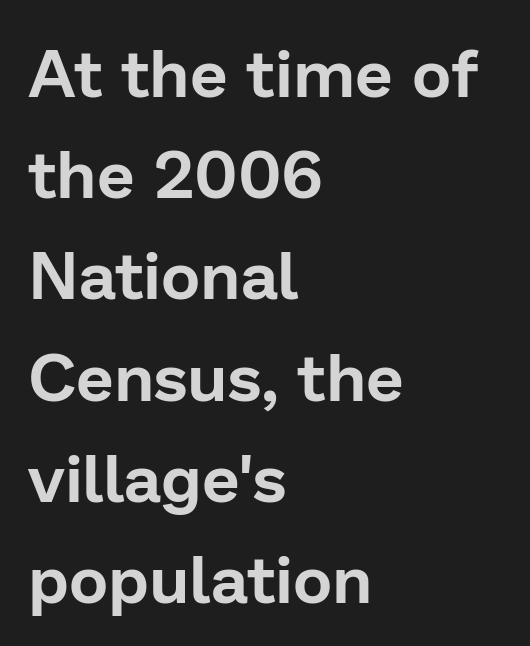
The image shows 67 px sans-serif type, upright; set left-aligned, normal line spacing (1.51x), normal letter spacing, not underlined; low stroke contrast and a medium x-height.
